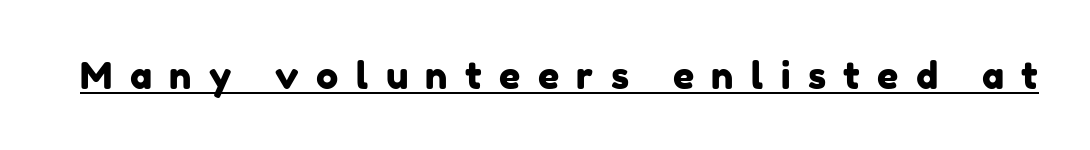
Observe the absence of serifs on each vertical stroke in this sample. Proportional: the letters do not fall into vertical columns. Does a line run under the words? Yes, clearly. Loose tracking; the words dissolve into strings of separated letters.
